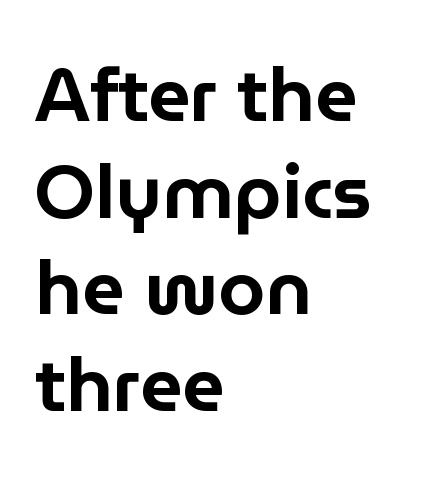
Q: Is the text italic (slanted)? A: No, it is upright.
Q: Is the typeface a serif or a sans-serif typeface? A: Sans-serif.
Q: Is the text underlined? A: No.
Q: How is the paragraph aligned? A: Left-aligned.
Q: Is the spacing between letters normal or unusually wide? A: Normal.
Q: Is the spacing between lines tight, normal or loose? A: Normal.
Q: Width (condensed, normal, or wide)? A: Normal.
Q: Stroke contrast? A: Low.
Q: x-height? A: Medium.
Q: Monospaced? A: No.
